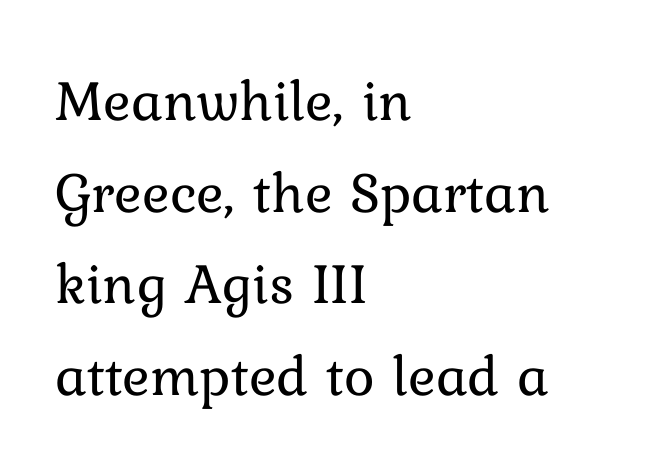
Q: Is the text bold? A: No.
Q: Is the text italic (slanted)? A: No, it is upright.
Q: Is the text underlined? A: No.
Q: How is the paragraph aligned? A: Left-aligned.
Q: Is the spacing between letters normal or unusually wide? A: Normal.
Q: Is the spacing between lines tight, normal or loose? A: Normal.
Q: Width (condensed, normal, or wide)? A: Normal.
Q: Stroke contrast? A: Low.
Q: x-height? A: Medium.
Q: Monospaced? A: No.
